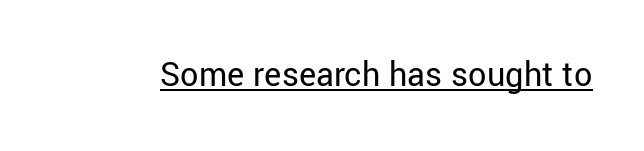
The image shows 36 px regular-weight sans-serif type, upright; set normal letter spacing, underlined; low stroke contrast and a medium x-height.
